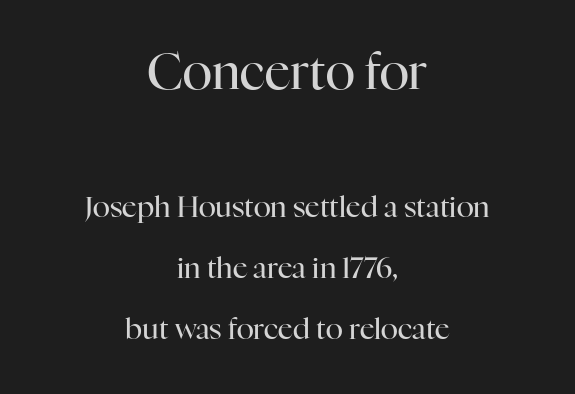
{"serif": "yes", "italic": "no", "bold": "no", "weight": "regular", "width": "normal", "stroke_contrast": "high", "x_height": "medium", "monospaced": "no", "underline": "no", "align": "center", "line_spacing": "loose", "line_spacing_ratio": 2.09, "letter_spacing": "normal", "letter_spacing_em": 0.0, "larger_block": "first", "size_ratio": 1.72, "glyph_px": 50}
